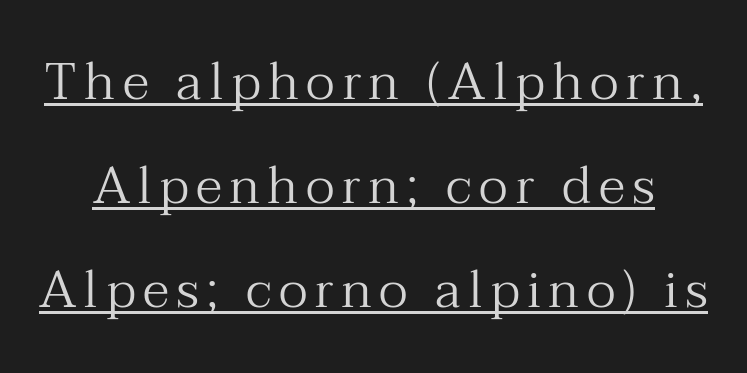
The image shows 52 px regular-weight serif type, upright; set loose line spacing (2.0x), underlined; medium stroke contrast and a medium x-height.
